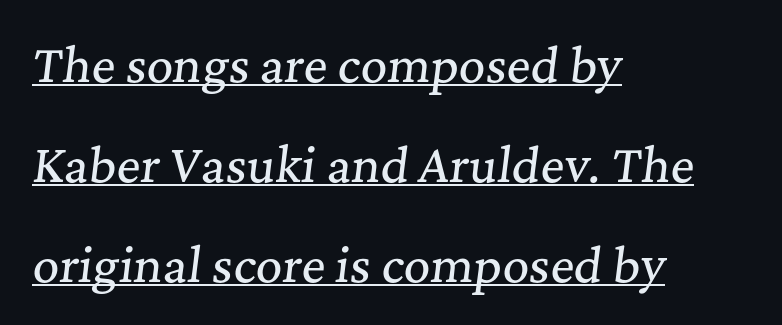
Q: Is the text italic (slanted)? A: Yes, it leans right by about 7 degrees.
Q: Is the typeface a serif or a sans-serif typeface? A: Serif.
Q: Is the text underlined? A: Yes.
Q: How is the paragraph aligned? A: Left-aligned.
Q: Is the spacing between letters normal or unusually wide? A: Normal.
Q: Is the spacing between lines tight, normal or loose? A: Loose.
Q: Width (condensed, normal, or wide)? A: Normal.
Q: Stroke contrast? A: Medium.
Q: x-height? A: Medium.
Q: Monospaced? A: No.
